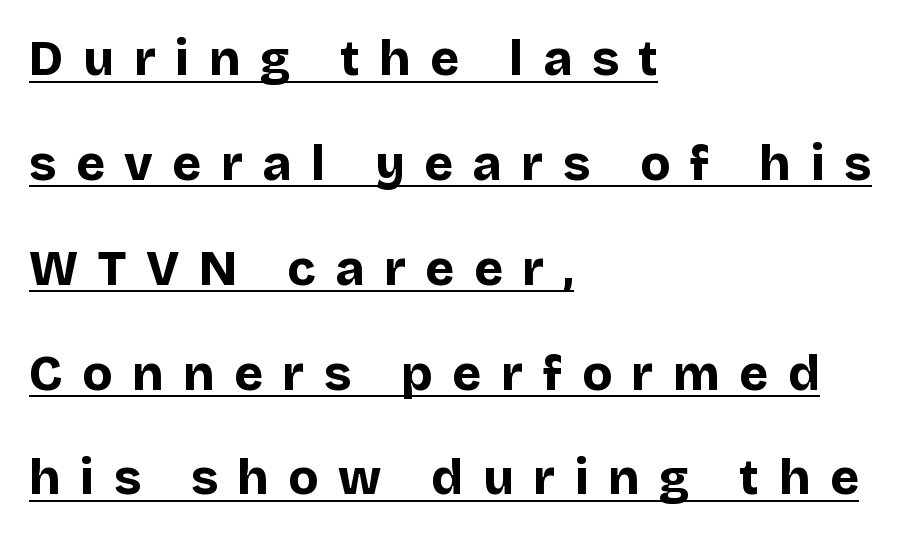
Q: Is the text bold? A: Yes.
Q: Is the text italic (slanted)? A: No, it is upright.
Q: Is the typeface a serif or a sans-serif typeface? A: Sans-serif.
Q: Is the text underlined? A: Yes.
Q: How is the paragraph aligned? A: Left-aligned.
Q: Is the spacing between letters normal or unusually wide? A: Unusually wide.
Q: Is the spacing between lines tight, normal or loose? A: Loose.
Q: Width (condensed, normal, or wide)? A: Normal.
Q: Stroke contrast? A: Low.
Q: x-height? A: Large.
Q: Monospaced? A: No.
